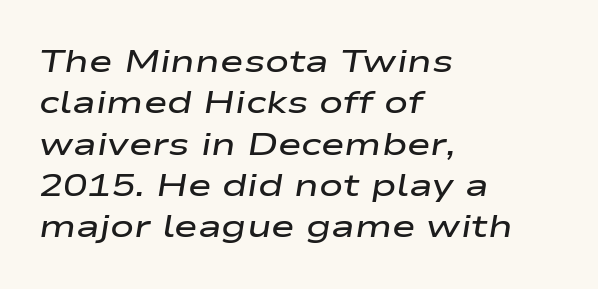
The image shows 32 px semibold, wide type, italic (leaning right); set left-aligned, normal line spacing (1.29x), normal letter spacing, not underlined; low stroke contrast and a medium x-height.
